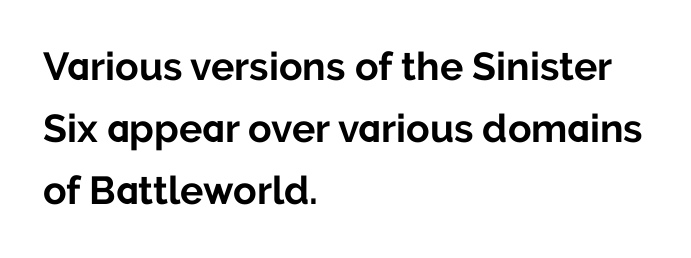
Q: Is the text bold? A: Yes.
Q: Is the text italic (slanted)? A: No, it is upright.
Q: Is the typeface a serif or a sans-serif typeface? A: Sans-serif.
Q: Is the text underlined? A: No.
Q: How is the paragraph aligned? A: Left-aligned.
Q: Is the spacing between letters normal or unusually wide? A: Normal.
Q: Is the spacing between lines tight, normal or loose? A: Normal.
Q: Width (condensed, normal, or wide)? A: Normal.
Q: Stroke contrast? A: Low.
Q: x-height? A: Medium.
Q: Monospaced? A: No.
